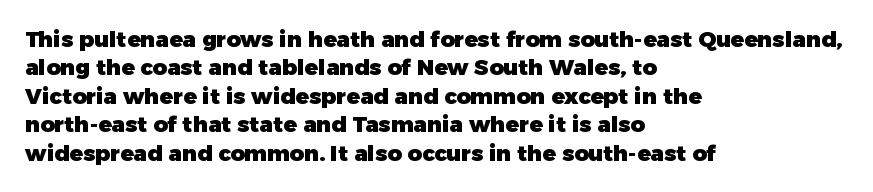
The image shows 22 px bold type, upright; set left-aligned, normal line spacing (1.29x), normal letter spacing, not underlined.
